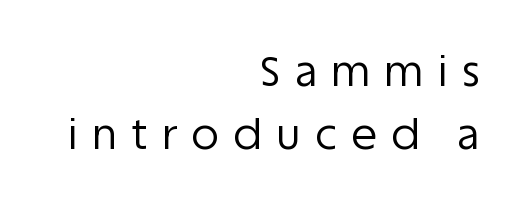
Q: Is the text bold? A: No.
Q: Is the text italic (slanted)? A: No, it is upright.
Q: Is the typeface a serif or a sans-serif typeface? A: Sans-serif.
Q: Is the text underlined? A: No.
Q: How is the paragraph aligned? A: Right-aligned.
Q: Is the spacing between letters normal or unusually wide? A: Unusually wide.
Q: Is the spacing between lines tight, normal or loose? A: Normal.
Q: Width (condensed, normal, or wide)? A: Normal.
Q: Stroke contrast? A: Low.
Q: x-height? A: Large.
Q: Monospaced? A: No.
